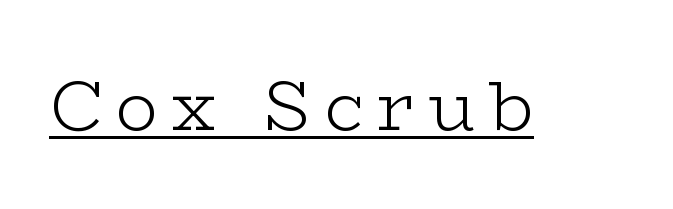
Q: Is the text bold? A: No.
Q: Is the text italic (slanted)? A: No, it is upright.
Q: Is the typeface a serif or a sans-serif typeface? A: Serif.
Q: Is the text underlined? A: Yes.
Q: Width (condensed, normal, or wide)? A: Wide.
Q: Stroke contrast? A: Low.
Q: x-height? A: Medium.
Q: Monospaced? A: No.
